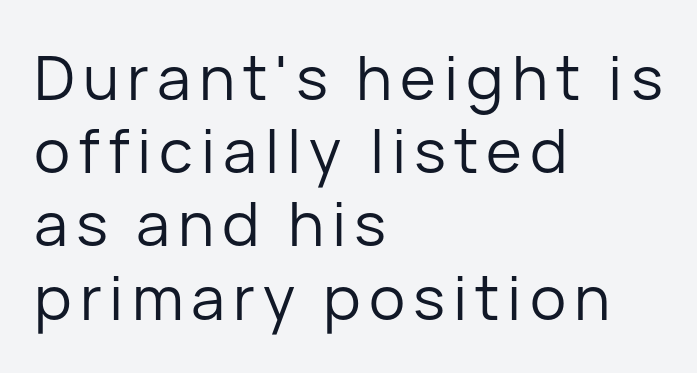
Q: Is the text bold? A: No.
Q: Is the text italic (slanted)? A: No, it is upright.
Q: Is the typeface a serif or a sans-serif typeface? A: Sans-serif.
Q: Is the text underlined? A: No.
Q: How is the paragraph aligned? A: Left-aligned.
Q: Width (condensed, normal, or wide)? A: Normal.
Q: Stroke contrast? A: Low.
Q: x-height? A: Medium.
Q: Monospaced? A: No.
